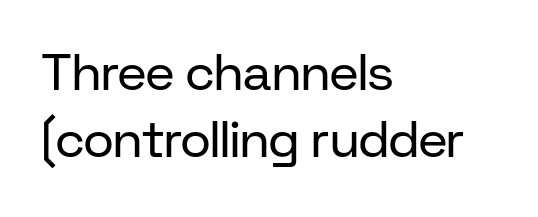
{"serif": "no", "italic": "no", "bold": "no", "weight": "regular", "width": "normal", "stroke_contrast": "low", "x_height": "medium", "monospaced": "no", "underline": "no", "align": "left", "line_spacing": "normal", "line_spacing_ratio": 1.32, "letter_spacing": "normal", "letter_spacing_em": 0.0, "glyph_px": 51}
